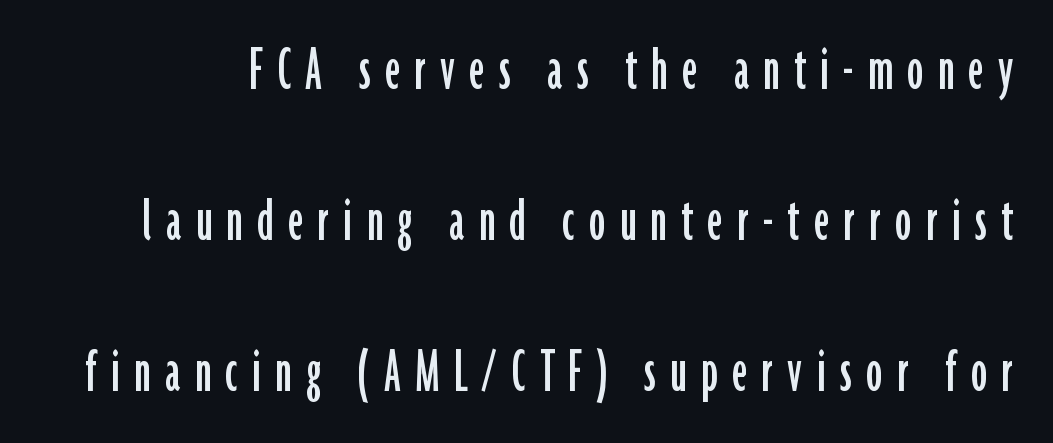
{"serif": "no", "italic": "no", "width": "condensed", "stroke_contrast": "low", "x_height": "medium", "monospaced": "no", "underline": "no", "line_spacing": "loose", "line_spacing_ratio": 2.32, "letter_spacing": "wide", "letter_spacing_em": 0.22, "glyph_px": 65}
